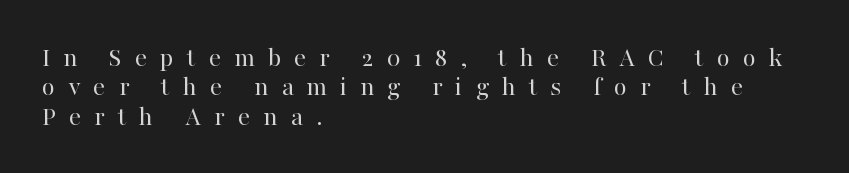
{"italic": "no", "bold": "no", "underline": "no", "align": "left", "line_spacing": "tight", "line_spacing_ratio": 1.09, "letter_spacing": "wide", "letter_spacing_em": 0.48, "glyph_px": 27}
